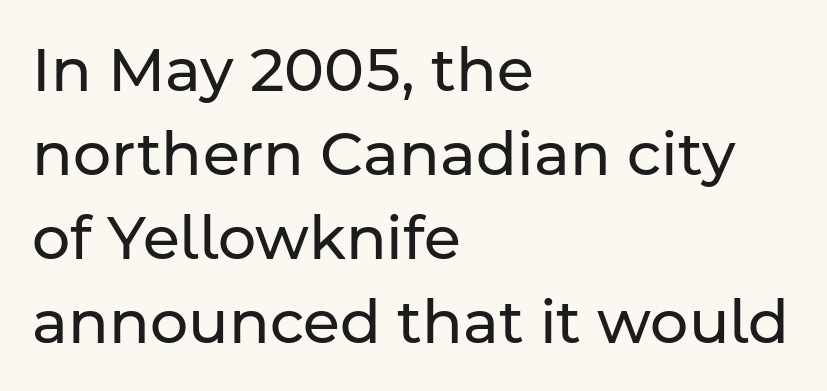
Vertical stems look standard width or narrower in stroke. The passage shown is typed in a proportional face where columns would drift. The space beneath each line is pristine and unruled. Does the leading feel generous? No, just average. The designer went with a sans here, leaving each stem footless. The letterforms sit shoulder to shoulder at normal distance.
